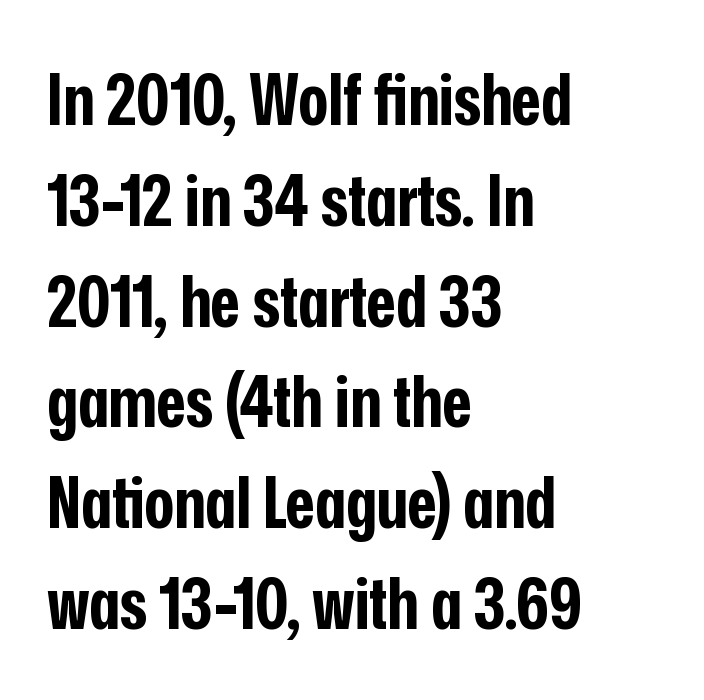
The image shows 71 px bold, condensed sans-serif type, upright; set left-aligned, normal line spacing (1.42x), normal letter spacing, not underlined; low stroke contrast and a medium x-height.
